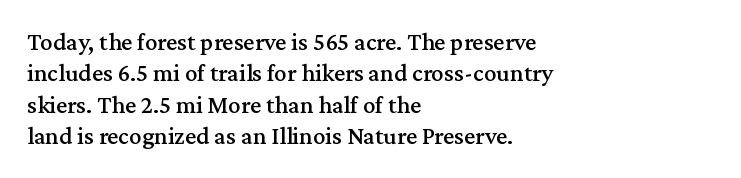
Q: Is the text italic (slanted)? A: No, it is upright.
Q: Is the text underlined? A: No.
Q: How is the paragraph aligned? A: Left-aligned.
Q: Is the spacing between letters normal or unusually wide? A: Normal.
Q: Is the spacing between lines tight, normal or loose? A: Normal.
